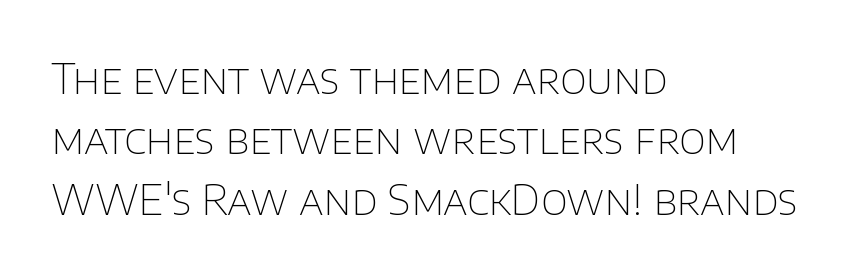
{"serif": "no", "italic": "no", "bold": "no", "weight": "thin", "width": "normal", "stroke_contrast": "low", "x_height": "large", "monospaced": "no", "underline": "no", "align": "left", "line_spacing": "normal", "line_spacing_ratio": 1.47, "letter_spacing": "normal", "letter_spacing_em": 0.0, "glyph_px": 41}
